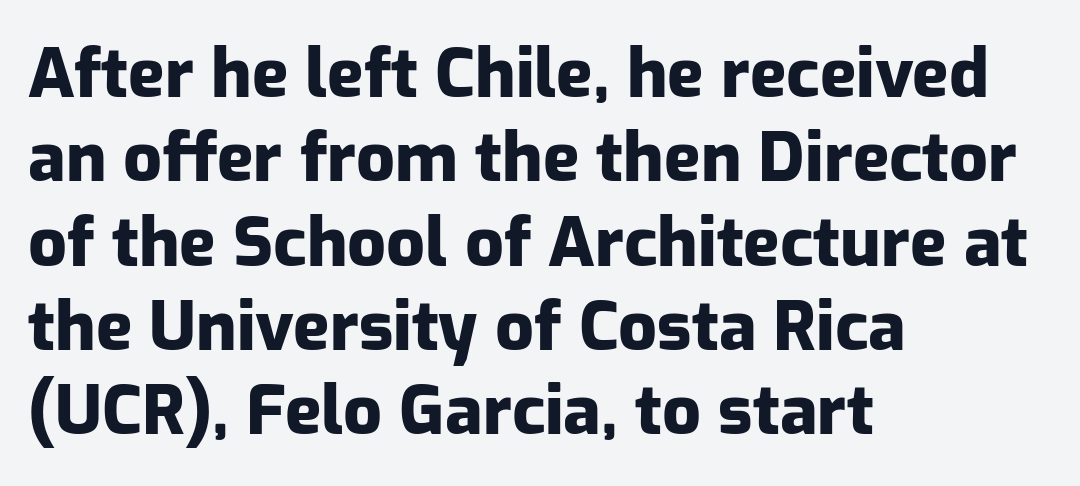
{"serif": "no", "italic": "no", "bold": "yes", "weight": "heavy", "width": "normal", "stroke_contrast": "low", "x_height": "medium", "monospaced": "no", "underline": "no", "align": "left", "line_spacing_ratio": 1.24, "letter_spacing": "normal", "letter_spacing_em": 0.0, "glyph_px": 68}
